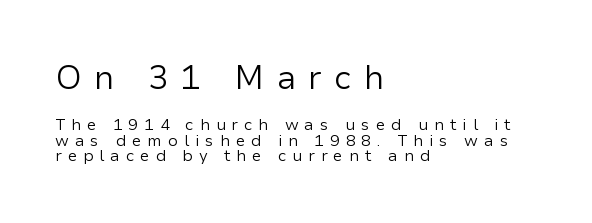
Line starts are locked; line ends wander. Clear beneath every line of the passage. Letter spacing: wide. Style check: upright. Character widths vary here, with narrow letters taking less room than wide ones.
